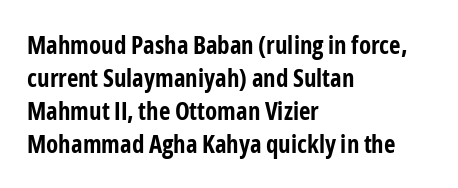
Q: Is the text bold? A: Yes.
Q: Is the text italic (slanted)? A: No, it is upright.
Q: Is the text underlined? A: No.
Q: How is the paragraph aligned? A: Left-aligned.
Q: Is the spacing between letters normal or unusually wide? A: Normal.
Q: Is the spacing between lines tight, normal or loose? A: Normal.
